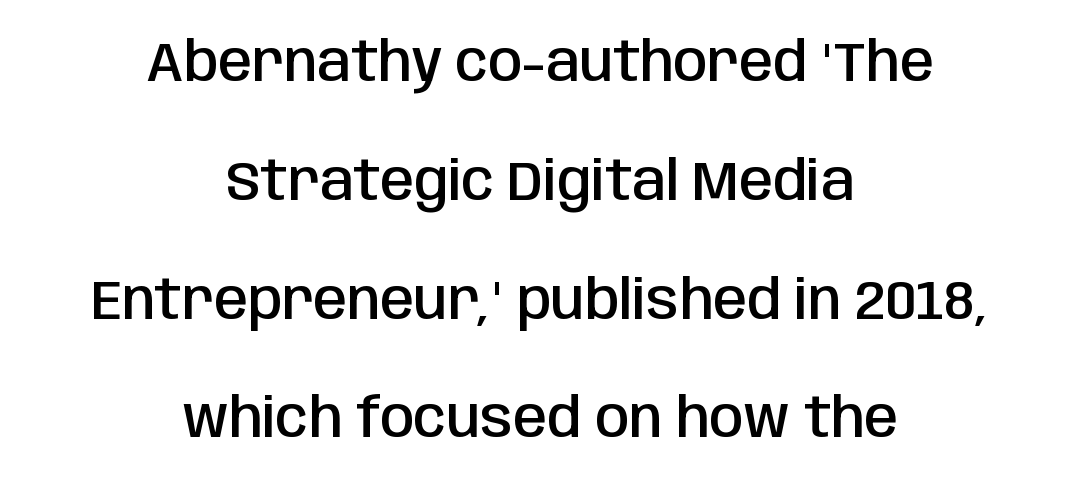
Q: Is the text bold? A: Semi-bold.
Q: Is the text italic (slanted)? A: No, it is upright.
Q: Is the typeface a serif or a sans-serif typeface? A: Sans-serif.
Q: Is the text underlined? A: No.
Q: How is the paragraph aligned? A: Centered.
Q: Is the spacing between letters normal or unusually wide? A: Normal.
Q: Is the spacing between lines tight, normal or loose? A: Loose.
Q: Width (condensed, normal, or wide)? A: Condensed.
Q: Stroke contrast? A: Low.
Q: x-height? A: Large.
Q: Monospaced? A: No.
